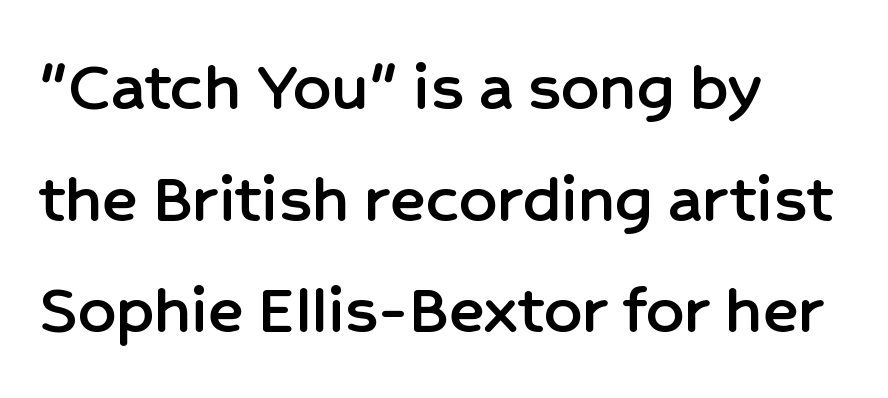
The image shows 74 px sans-serif type, upright; set left-aligned, normal line spacing (1.51x), normal letter spacing, not underlined; low stroke contrast and a medium x-height.
